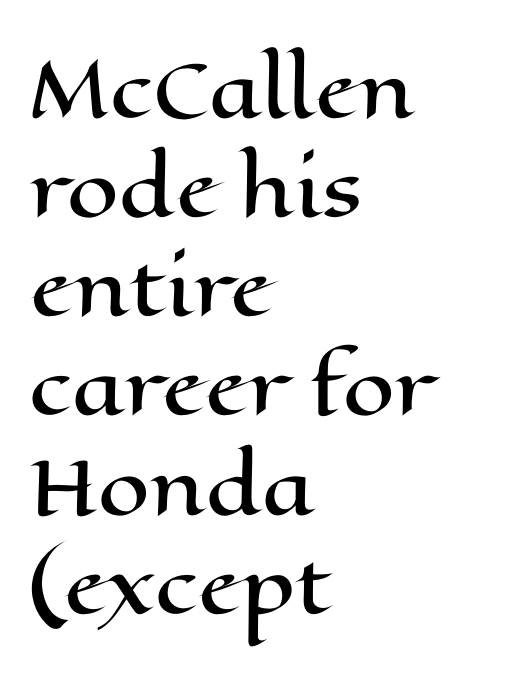
{"italic": "no", "width": "wide", "stroke_contrast": "high", "x_height": "medium", "monospaced": "no", "underline": "no", "align": "left", "line_spacing": "normal", "line_spacing_ratio": 1.34, "letter_spacing": "normal", "letter_spacing_em": 0.0, "glyph_px": 74}
